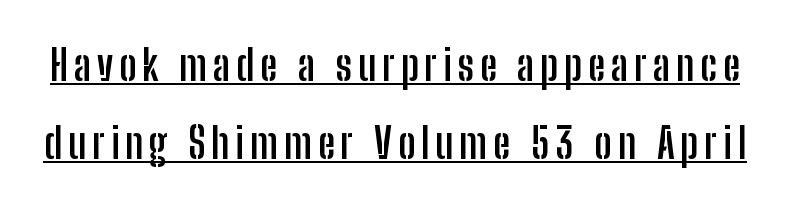
{"serif": "no", "italic": "no", "bold": "yes", "weight": "semibold", "width": "condensed", "stroke_contrast": "low", "x_height": "medium", "monospaced": "no", "underline": "yes", "line_spacing_ratio": 1.86, "glyph_px": 42}
